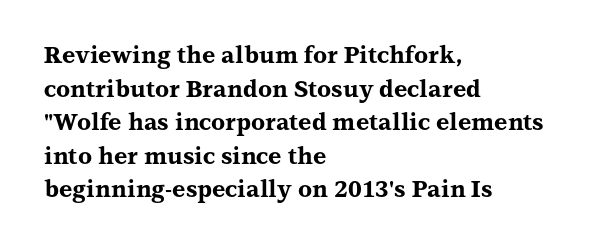
Each line starts at the same left margin while the right side varies. One glance says typical: line gaps are just what's usual. Nope, not italic — everything's standing straight. Plenty of ink on the page — the face is bold.
